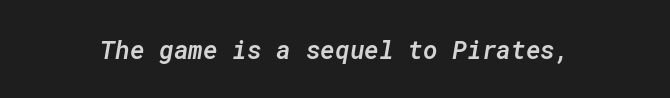
{"italic": "yes", "lean": "right", "slant_degrees": 10, "bold": "semi", "underline": "no", "letter_spacing": "normal", "letter_spacing_em": 0.0, "glyph_px": 25}
